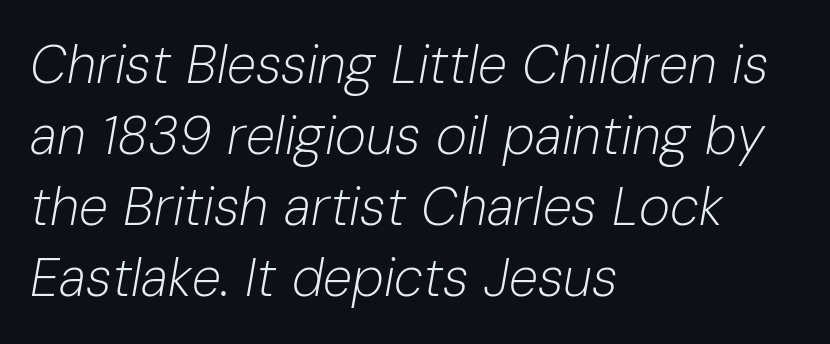
Q: Is the text bold? A: No.
Q: Is the text italic (slanted)? A: Yes, it leans right by about 10 degrees.
Q: Is the text underlined? A: No.
Q: How is the paragraph aligned? A: Left-aligned.
Q: Is the spacing between letters normal or unusually wide? A: Normal.
Q: Is the spacing between lines tight, normal or loose? A: Normal.
Q: Width (condensed, normal, or wide)? A: Normal.
Q: Stroke contrast? A: Low.
Q: x-height? A: Medium.
Q: Monospaced? A: No.
